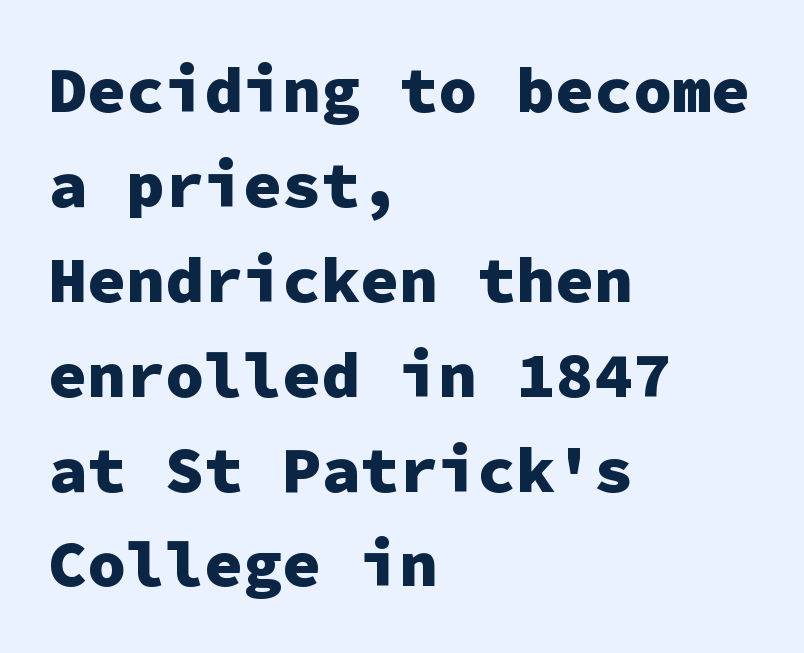
The image shows 65 px heavy sans-serif type, upright, monospaced; set left-aligned, normal line spacing (1.46x), normal letter spacing, not underlined; low stroke contrast and a medium x-height.
